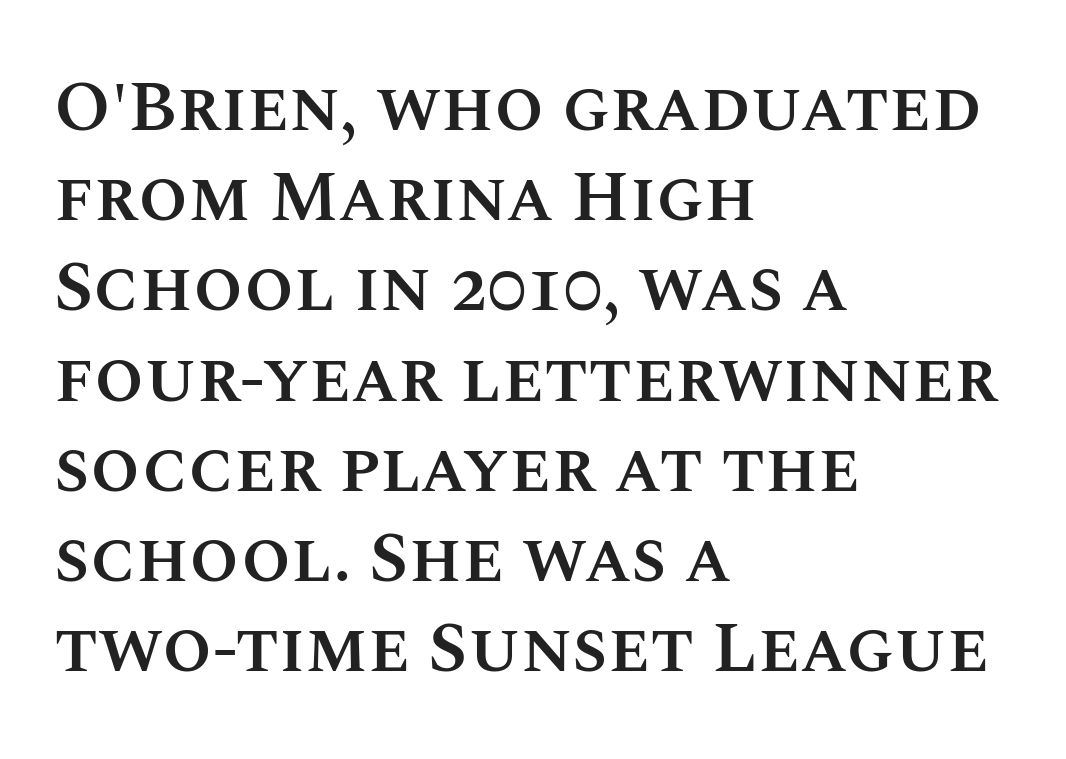
{"italic": "no", "bold": "semi", "weight": "semibold", "width": "normal", "stroke_contrast": "medium", "x_height": "large", "monospaced": "no", "underline": "no", "align": "left", "line_spacing": "normal", "line_spacing_ratio": 1.27, "letter_spacing": "normal", "letter_spacing_em": 0.0, "glyph_px": 71}
